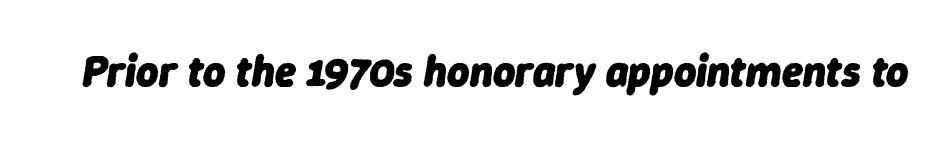
{"italic": "yes", "lean": "right", "slant_degrees": 9, "bold": "yes", "weight": "heavy", "width": "normal", "stroke_contrast": "low", "x_height": "medium", "monospaced": "no", "underline": "no", "letter_spacing": "normal", "letter_spacing_em": 0.0, "glyph_px": 43}
